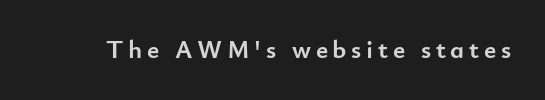
{"italic": "no", "bold": "yes", "underline": "no", "glyph_px": 26}
